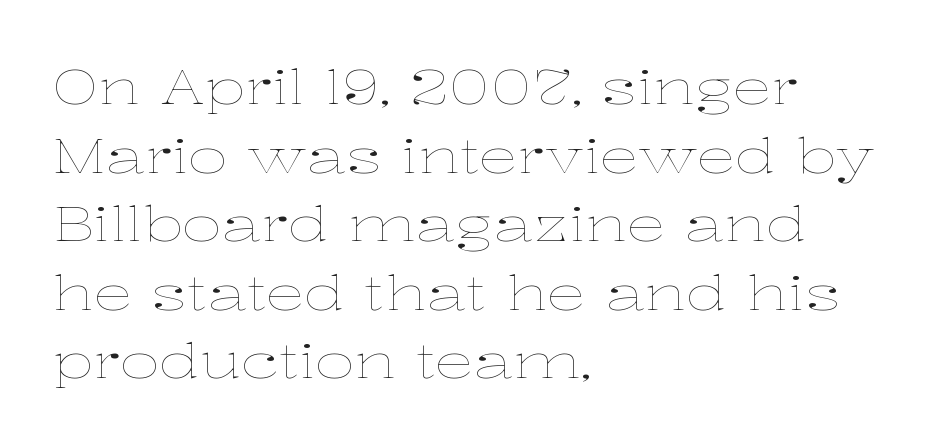
Each stroke keeps to a modest, everyday thickness or less. Between one letter and the next there's only the usual sliver of space. Notice how the stems are strictly vertical — no italics here. Notice how descenders clear the ascenders below comfortably — that's standard leading. The passage shown is typed in a proportional face where columns would drift. Compared with a centered layout, this one pins lines to the left instead.
